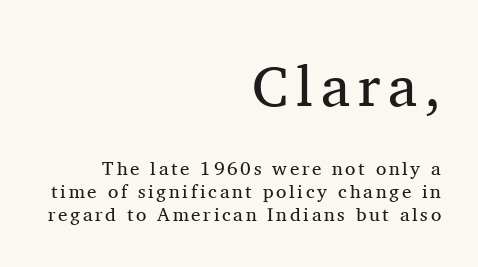
{"serif": "yes", "italic": "no", "bold": "no", "weight": "regular", "width": "normal", "stroke_contrast": "medium", "x_height": "medium", "monospaced": "no", "underline": "no", "align": "right", "line_spacing_ratio": 1.21, "larger_block": "first", "size_ratio": 3.0, "glyph_px": 57}
